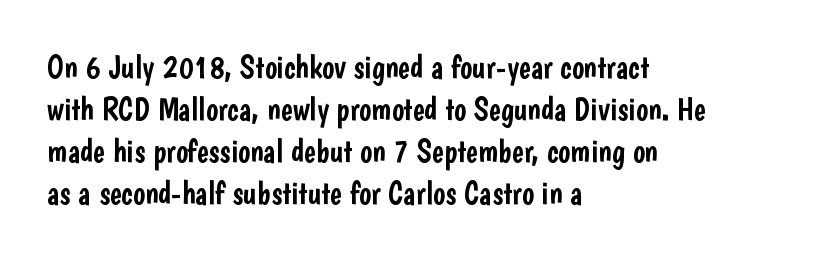
The image shows 32 px condensed sans-serif type, upright; set left-aligned, normal line spacing (1.31x), normal letter spacing, not underlined; low stroke contrast and a medium x-height.
